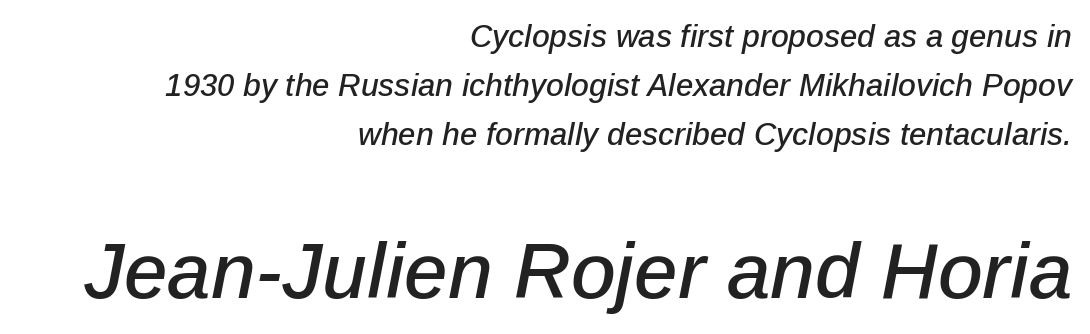
The image shows 78 px text type, italic (leaning right); set right-aligned, normal line spacing (1.58x), normal letter spacing, not underlined; the second (bottom) block is 2.52x larger; low stroke contrast and a medium x-height.
